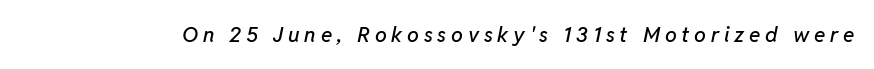
{"italic": "yes", "lean": "right", "slant_degrees": 11, "underline": "no", "letter_spacing": "wide", "letter_spacing_em": 0.23, "glyph_px": 21}
